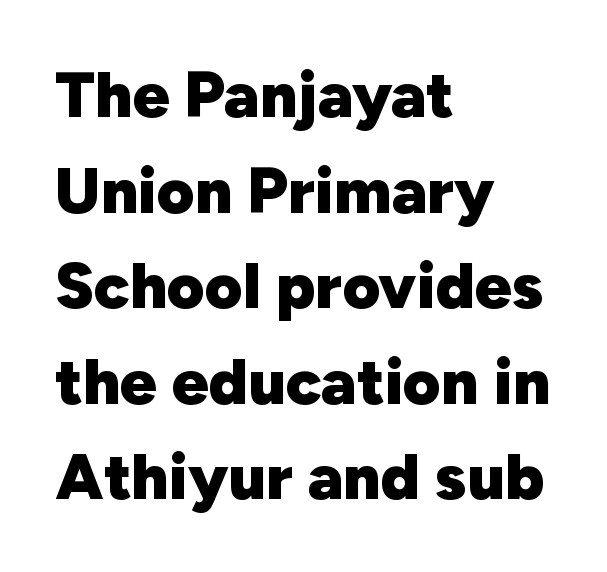
The image shows 65 px heavy sans-serif type, upright; set left-aligned, normal line spacing (1.47x), normal letter spacing, not underlined; low stroke contrast and a medium x-height.
